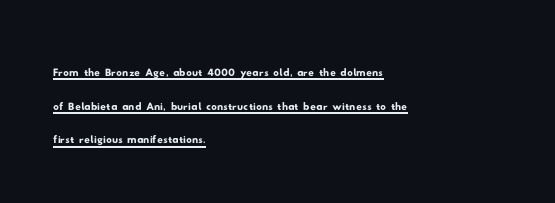
The image shows 28 px wide sans-serif type; set left-aligned, line spacing 1.2x, normal letter spacing, underlined; low stroke contrast and a small x-height.
